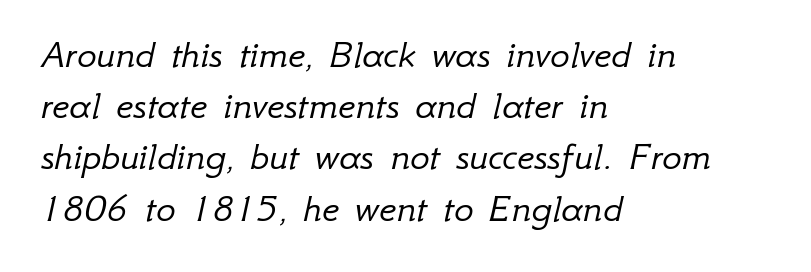
Characters are canted at an angle relative to the baseline's perpendicular. Inter-character spacing is left at the font's built-in metrics. Is the block centered? No — it sits flush against the left margin. The designer left line spacing at the default. Weight class: somewhere from thin through regular.
